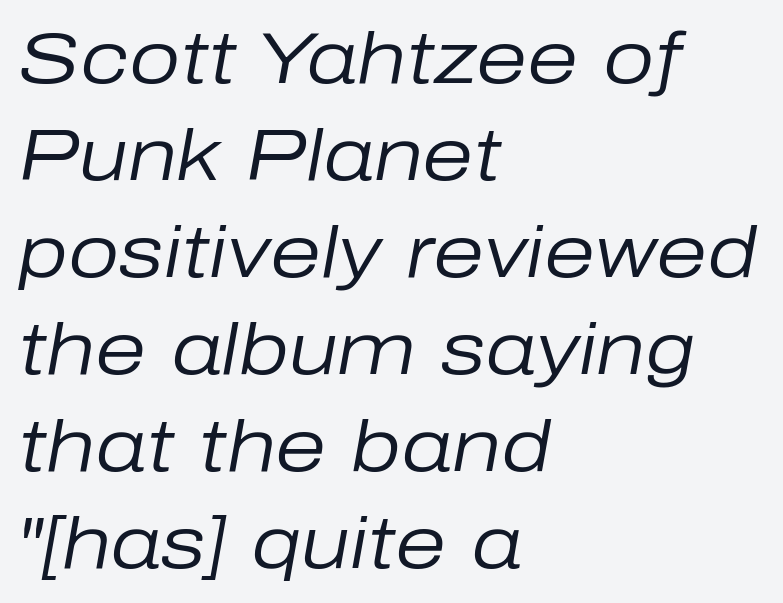
{"italic": "yes", "lean": "right", "slant_degrees": 10, "bold": "no", "weight": "regular", "width": "normal", "stroke_contrast": "low", "x_height": "medium", "monospaced": "no", "underline": "no", "align": "left", "line_spacing": "normal", "line_spacing_ratio": 1.33, "letter_spacing": "normal", "letter_spacing_em": 0.0, "glyph_px": 73}
